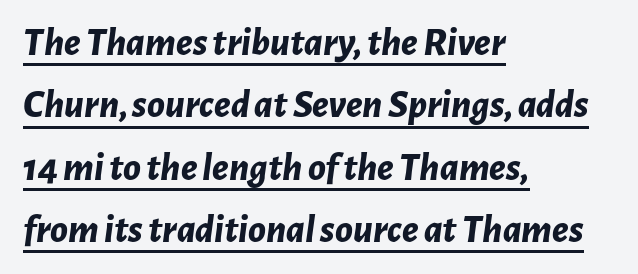
The image shows 40 px bold type, italic (leaning right); set left-aligned, normal line spacing (1.56x), normal letter spacing, underlined; low stroke contrast and a medium x-height.
